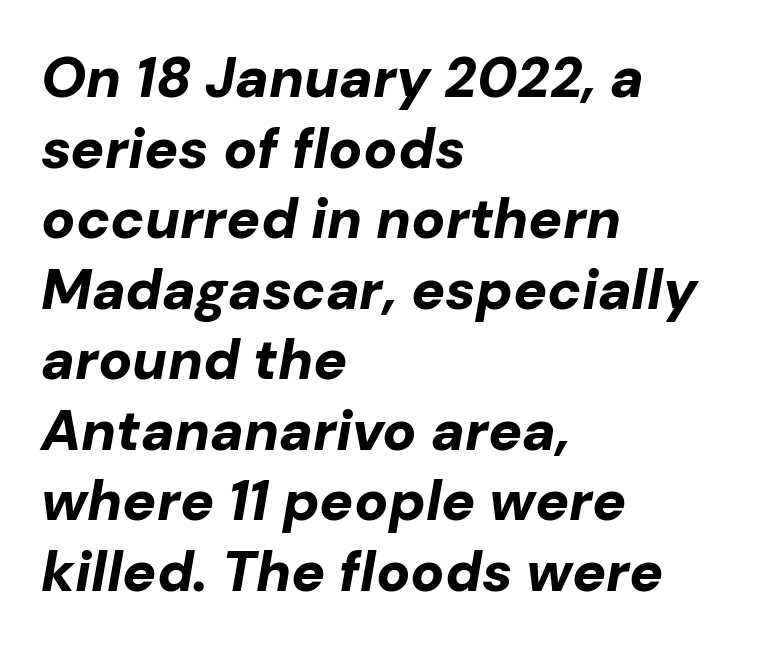
The image shows 56 px bold type, italic (leaning right); set left-aligned, normal line spacing (1.26x), normal letter spacing, not underlined; low stroke contrast and a medium x-height.
